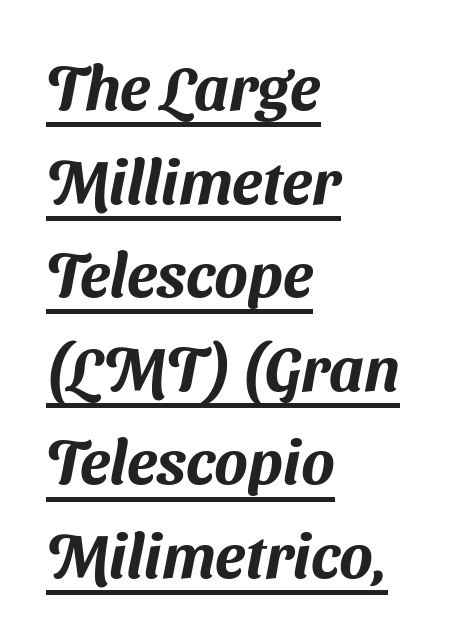
{"serif": "no", "width": "normal", "stroke_contrast": "medium", "x_height": "medium", "monospaced": "no", "underline": "yes", "align": "left", "line_spacing": "normal", "line_spacing_ratio": 1.51, "letter_spacing": "normal", "letter_spacing_em": 0.0, "glyph_px": 62}
